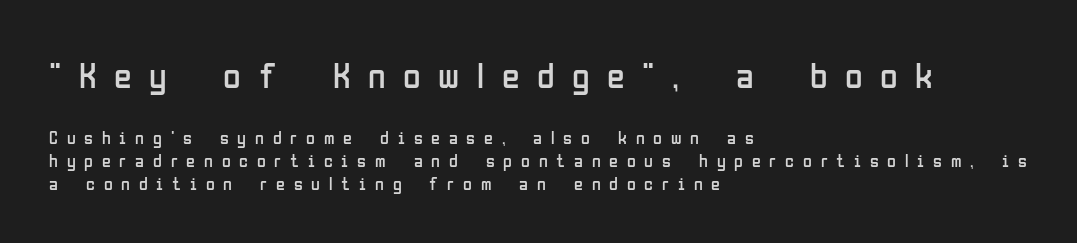
Typesetter's note — upper block bumped up in size, lower block left smaller. Stroke mass is kept to a normal reading level or below. Descenders are the only things crossing below the line. Spacing verdict: proportional, widths tailored to each character. No italicization has been applied; the sample stays upright.
